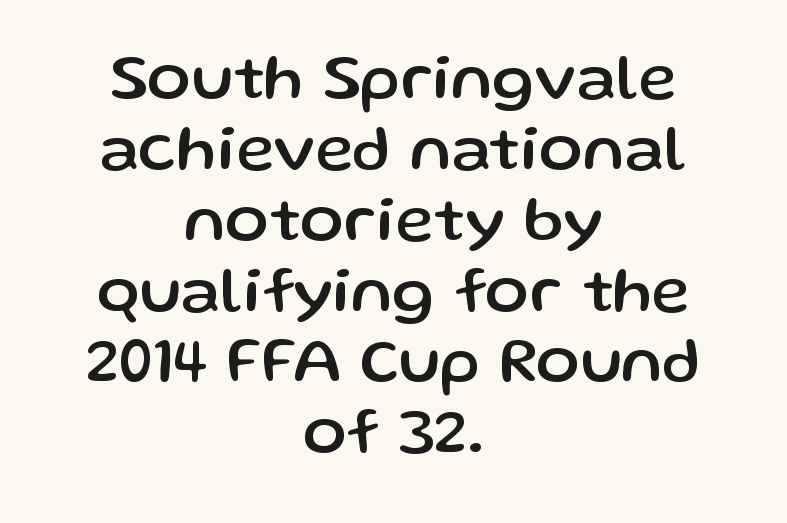
{"serif": "no", "italic": "no", "width": "normal", "stroke_contrast": "low", "x_height": "medium", "monospaced": "no", "underline": "no", "align": "center", "line_spacing": "tight", "line_spacing_ratio": 1.09, "letter_spacing": "normal", "letter_spacing_em": 0.0, "glyph_px": 65}
